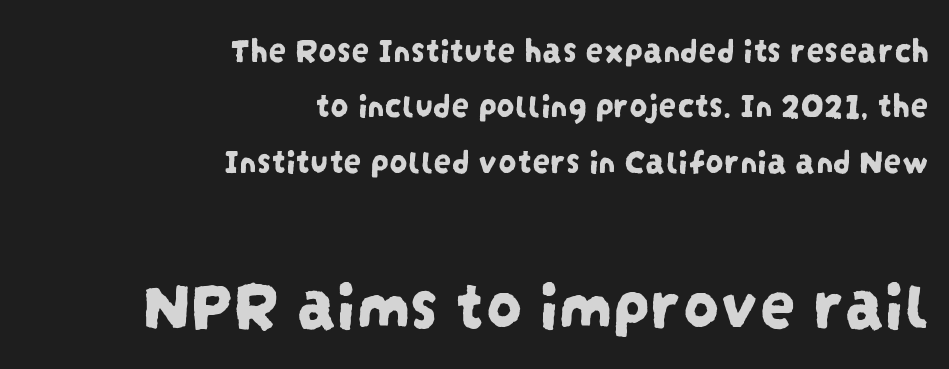
A typesetter would call this proportional, since set widths differ per character. This block has exactly the height ordinary leading produces. Type size steps up from the first block to the second. Nobody touched the tracking dial on this one. A student would call this right alignment; a typographer would say flush right, rag left. The designer went with a sans here, leaving each stem footless.
